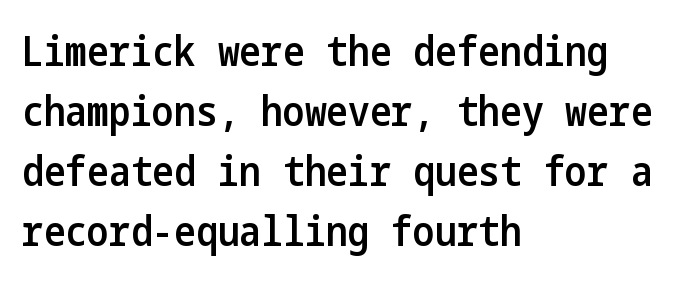
{"serif": "no", "italic": "no", "bold": "semi", "weight": "semibold", "width": "condensed", "stroke_contrast": "low", "x_height": "medium", "underline": "no", "align": "left", "line_spacing": "normal", "line_spacing_ratio": 1.46, "letter_spacing": "normal", "letter_spacing_em": 0.0, "glyph_px": 41}
